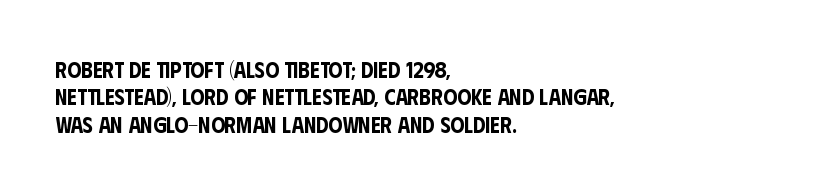
{"italic": "no", "underline": "no", "align": "left", "line_spacing": "normal", "line_spacing_ratio": 1.25, "letter_spacing": "normal", "letter_spacing_em": 0.0, "glyph_px": 22}
